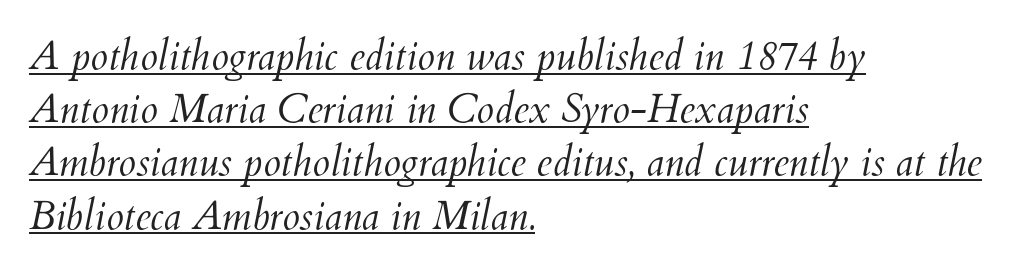
The image shows 40 px light type, italic (leaning right); set left-aligned, normal line spacing (1.33x), normal letter spacing, underlined; medium stroke contrast and a small x-height.
